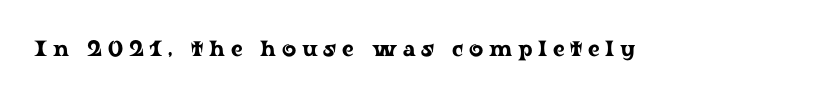
The image shows 22 px text type, upright; set unusually wide letter spacing (+0.26 em), not underlined.
